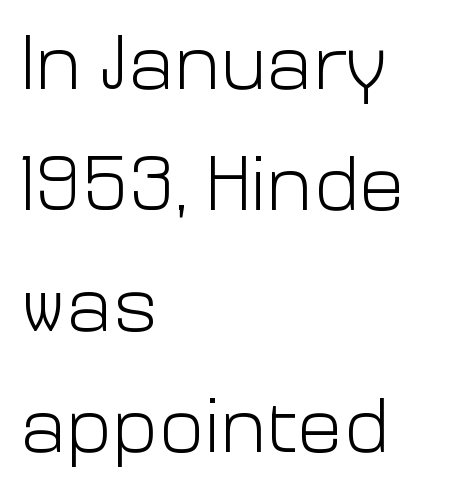
{"serif": "no", "italic": "no", "bold": "no", "weight": "light", "width": "normal", "stroke_contrast": "low", "x_height": "medium", "monospaced": "no", "underline": "no", "align": "left", "line_spacing": "normal", "line_spacing_ratio": 1.57, "letter_spacing": "normal", "letter_spacing_em": 0.0, "glyph_px": 77}
